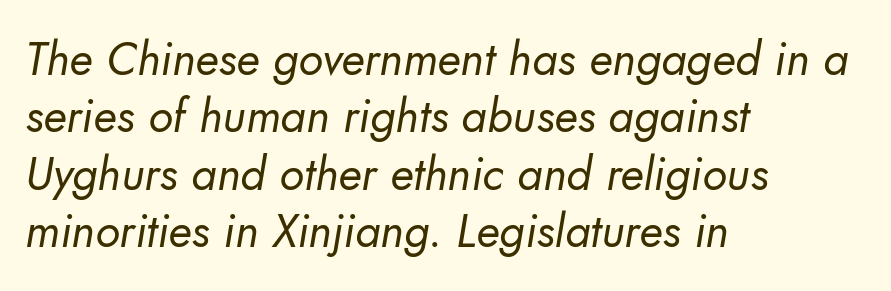
Q: Is the text bold? A: No.
Q: Is the typeface a serif or a sans-serif typeface? A: Sans-serif.
Q: Is the text underlined? A: No.
Q: How is the paragraph aligned? A: Left-aligned.
Q: Is the spacing between letters normal or unusually wide? A: Normal.
Q: Is the spacing between lines tight, normal or loose? A: Normal.
Q: Width (condensed, normal, or wide)? A: Normal.
Q: Stroke contrast? A: Low.
Q: x-height? A: Small.
Q: Monospaced? A: No.
